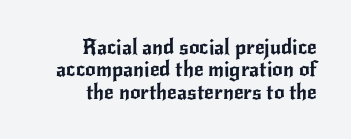
Q: Is the text italic (slanted)? A: No, it is upright.
Q: Is the text underlined? A: No.
Q: How is the paragraph aligned? A: Right-aligned.
Q: Is the spacing between letters normal or unusually wide? A: Normal.
Q: Is the spacing between lines tight, normal or loose? A: Tight.
